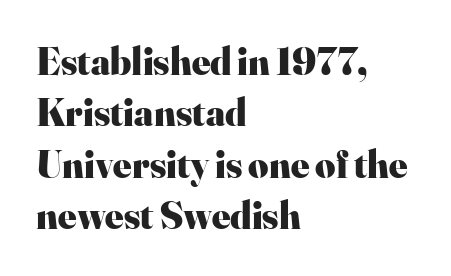
Q: Is the text bold? A: Yes.
Q: Is the text italic (slanted)? A: No, it is upright.
Q: Is the typeface a serif or a sans-serif typeface? A: Serif.
Q: Is the text underlined? A: No.
Q: How is the paragraph aligned? A: Left-aligned.
Q: Is the spacing between letters normal or unusually wide? A: Normal.
Q: Is the spacing between lines tight, normal or loose? A: Normal.
Q: Width (condensed, normal, or wide)? A: Normal.
Q: Stroke contrast? A: High.
Q: x-height? A: Small.
Q: Monospaced? A: No.
